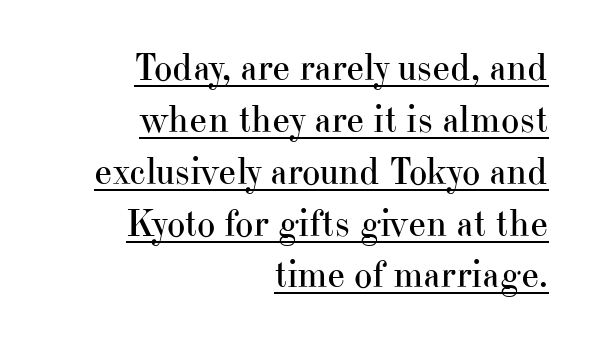
Q: Is the text bold? A: No.
Q: Is the text italic (slanted)? A: No, it is upright.
Q: Is the typeface a serif or a sans-serif typeface? A: Serif.
Q: Is the text underlined? A: Yes.
Q: How is the paragraph aligned? A: Right-aligned.
Q: Is the spacing between letters normal or unusually wide? A: Normal.
Q: Is the spacing between lines tight, normal or loose? A: Normal.
Q: Width (condensed, normal, or wide)? A: Normal.
Q: Stroke contrast? A: High.
Q: x-height? A: Small.
Q: Monospaced? A: No.
